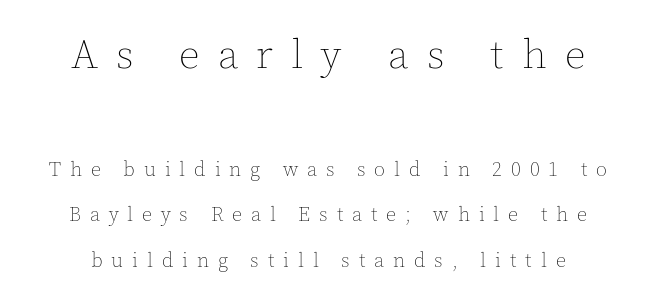
The image shows 41 px thin type, upright; set loose line spacing (2.29x), unusually wide letter spacing (+0.44 em), not underlined; the first (top) block is 2.05x larger; a medium x-height.
